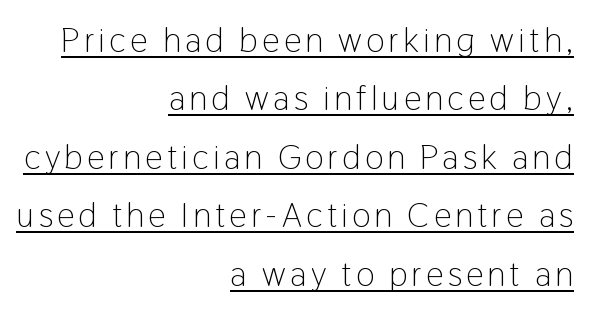
Q: Is the text bold? A: No.
Q: Is the text italic (slanted)? A: No, it is upright.
Q: Is the typeface a serif or a sans-serif typeface? A: Sans-serif.
Q: Is the text underlined? A: Yes.
Q: How is the paragraph aligned? A: Right-aligned.
Q: Is the spacing between lines tight, normal or loose? A: Normal.
Q: Width (condensed, normal, or wide)? A: Condensed.
Q: Stroke contrast? A: Low.
Q: x-height? A: Medium.
Q: Monospaced? A: No.
